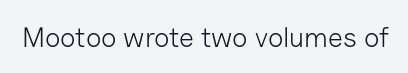
{"serif": "no", "italic": "no", "bold": "no", "weight": "light", "width": "normal", "stroke_contrast": "low", "x_height": "medium", "monospaced": "no", "underline": "no", "letter_spacing": "normal", "letter_spacing_em": 0.0, "glyph_px": 28}
